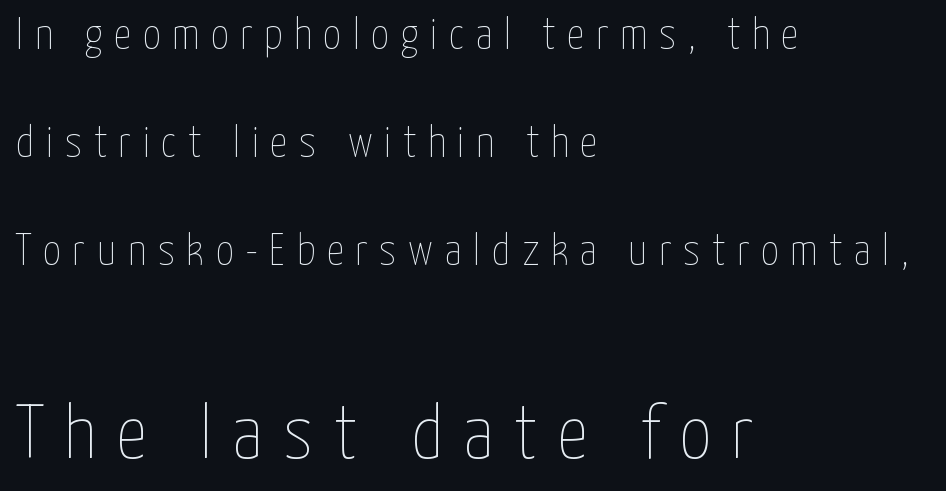
Q: Is the text bold? A: No.
Q: Is the text italic (slanted)? A: No, it is upright.
Q: Is the text underlined? A: No.
Q: How is the paragraph aligned? A: Left-aligned.
Q: Is the spacing between letters normal or unusually wide? A: Unusually wide.
Q: Is the spacing between lines tight, normal or loose? A: Loose.
Q: Which block of text is set in a larger size, the first (top) or the second (bottom)? A: The second (bottom) one.
Q: Width (condensed, normal, or wide)? A: Condensed.
Q: Stroke contrast? A: Low.
Q: x-height? A: Medium.
Q: Monospaced? A: No.
